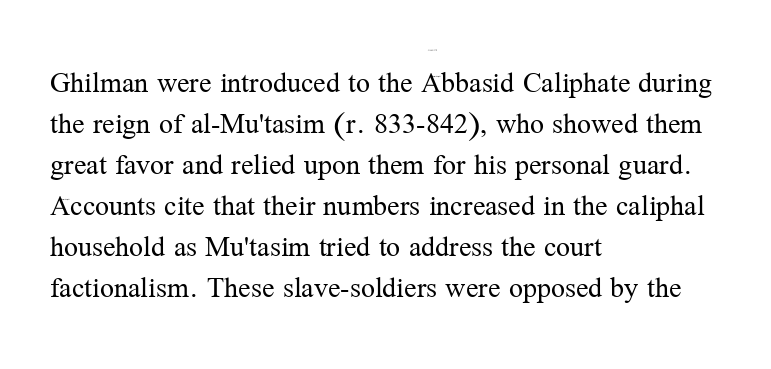
Q: Is the text bold? A: No.
Q: Is the text italic (slanted)? A: No, it is upright.
Q: Is the typeface a serif or a sans-serif typeface? A: Serif.
Q: Is the text underlined? A: No.
Q: How is the paragraph aligned? A: Left-aligned.
Q: Is the spacing between letters normal or unusually wide? A: Normal.
Q: Is the spacing between lines tight, normal or loose? A: Normal.
Q: Width (condensed, normal, or wide)? A: Normal.
Q: Stroke contrast? A: Medium.
Q: x-height? A: Medium.
Q: Monospaced? A: No.
